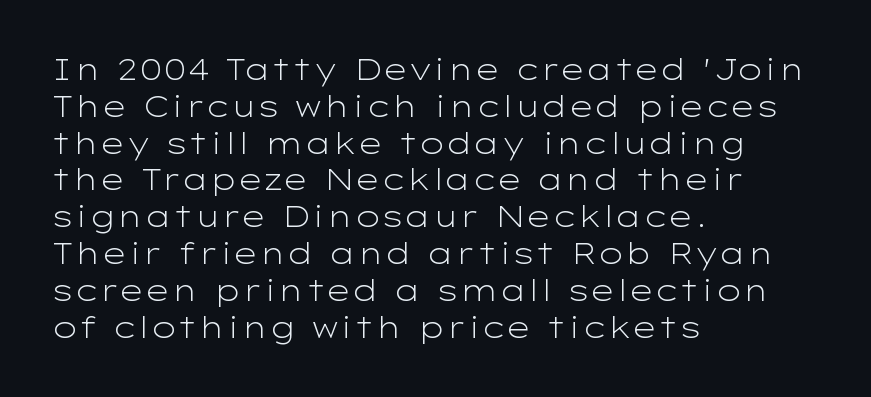
{"serif": "no", "italic": "no", "bold": "no", "weight": "light", "width": "wide", "stroke_contrast": "low", "x_height": "medium", "monospaced": "no", "underline": "no", "align": "left", "line_spacing": "normal", "line_spacing_ratio": 1.27, "letter_spacing": "normal", "letter_spacing_em": 0.0, "glyph_px": 29}
